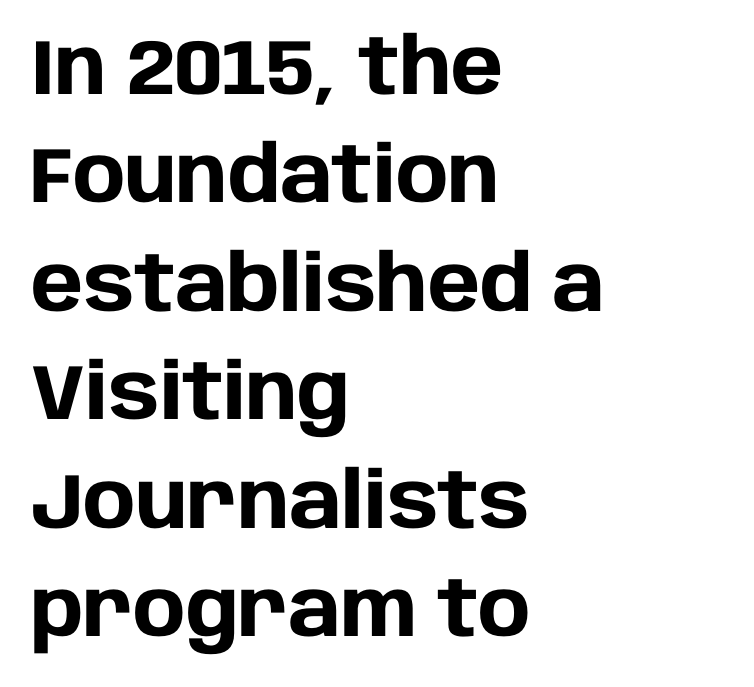
Q: Is the text bold? A: Yes.
Q: Is the text italic (slanted)? A: No, it is upright.
Q: Is the typeface a serif or a sans-serif typeface? A: Sans-serif.
Q: Is the text underlined? A: No.
Q: How is the paragraph aligned? A: Left-aligned.
Q: Is the spacing between letters normal or unusually wide? A: Normal.
Q: Is the spacing between lines tight, normal or loose? A: Normal.
Q: Width (condensed, normal, or wide)? A: Normal.
Q: Stroke contrast? A: Low.
Q: x-height? A: Large.
Q: Monospaced? A: No.
